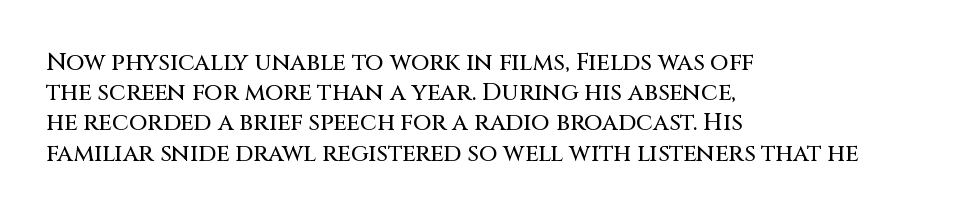
Q: Is the text italic (slanted)? A: No, it is upright.
Q: Is the text underlined? A: No.
Q: How is the paragraph aligned? A: Left-aligned.
Q: Is the spacing between letters normal or unusually wide? A: Normal.
Q: Is the spacing between lines tight, normal or loose? A: Normal.
